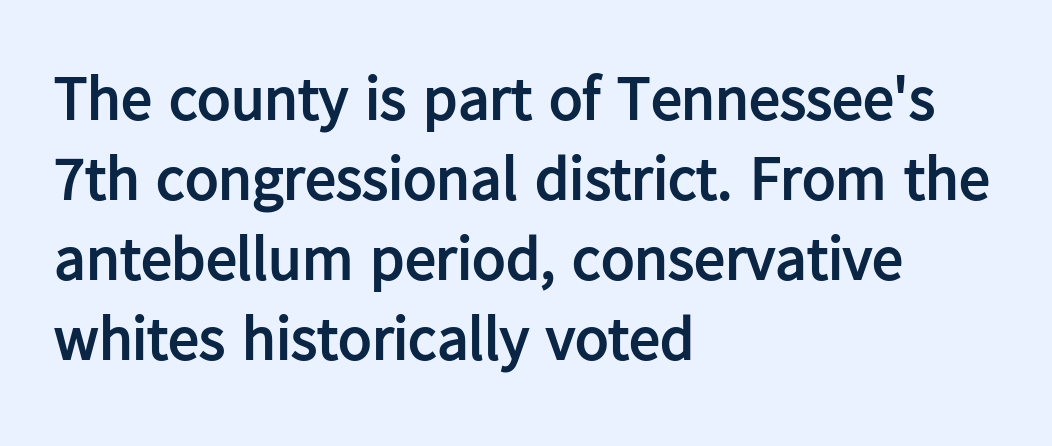
Q: Is the text bold? A: Yes.
Q: Is the text italic (slanted)? A: No, it is upright.
Q: Is the typeface a serif or a sans-serif typeface? A: Sans-serif.
Q: Is the text underlined? A: No.
Q: How is the paragraph aligned? A: Left-aligned.
Q: Is the spacing between letters normal or unusually wide? A: Normal.
Q: Is the spacing between lines tight, normal or loose? A: Normal.
Q: Width (condensed, normal, or wide)? A: Normal.
Q: Stroke contrast? A: Low.
Q: x-height? A: Medium.
Q: Monospaced? A: No.
